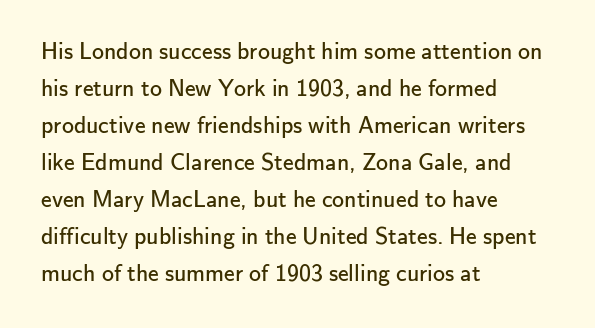
The image shows 24 px text type, upright; set left-aligned, normal line spacing (1.54x), normal letter spacing, not underlined.
